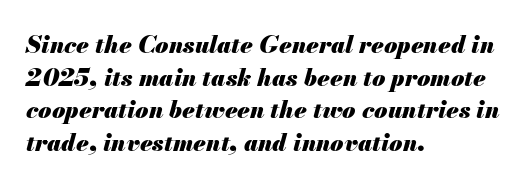
Every row of glyphs begins at an identical x-position on the left. The axis of the letterforms is tilted away from vertical. Does the weight exceed regular? Yes, all the way to bold. Baseline-to-baseline distance is the conventional proportion of letter height. Glance below the letters and you will spot only blank space.
